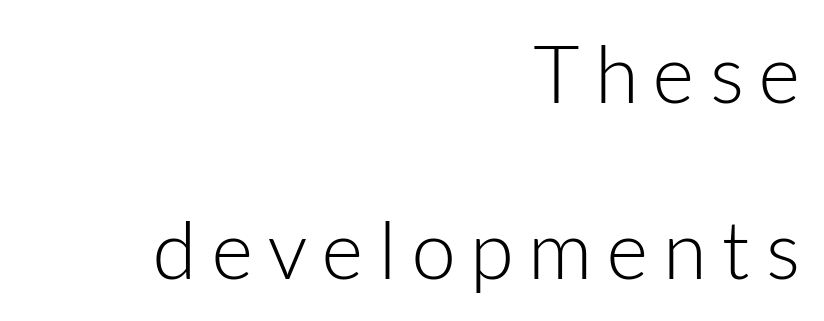
Q: Is the text bold? A: No.
Q: Is the text italic (slanted)? A: No, it is upright.
Q: Is the typeface a serif or a sans-serif typeface? A: Sans-serif.
Q: Is the text underlined? A: No.
Q: How is the paragraph aligned? A: Right-aligned.
Q: Is the spacing between lines tight, normal or loose? A: Loose.
Q: Width (condensed, normal, or wide)? A: Normal.
Q: Stroke contrast? A: Low.
Q: x-height? A: Medium.
Q: Monospaced? A: No.
